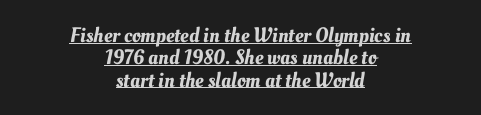
Q: Is the text underlined? A: Yes.
Q: How is the paragraph aligned? A: Centered.
Q: Is the spacing between letters normal or unusually wide? A: Normal.
Q: Is the spacing between lines tight, normal or loose? A: Tight.
